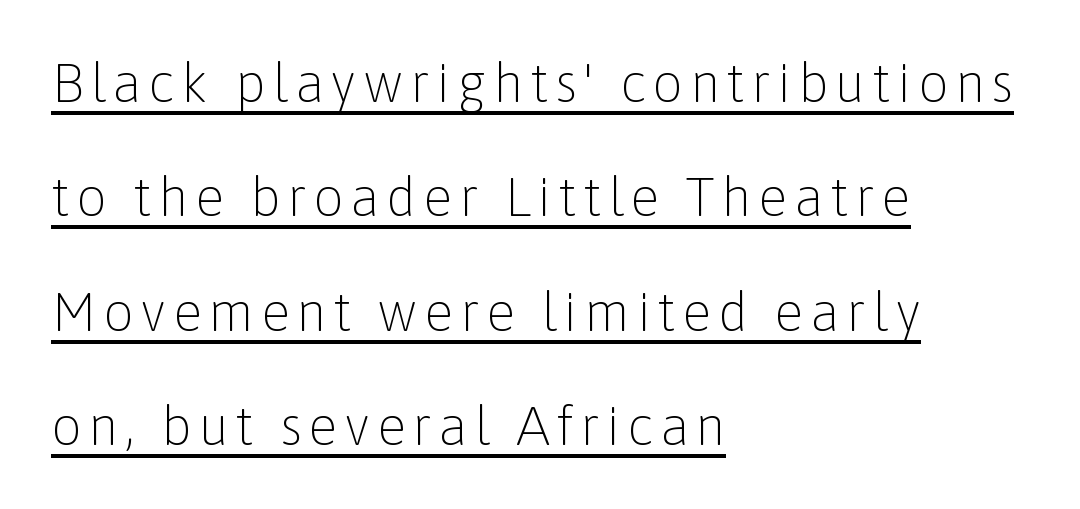
{"serif": "no", "italic": "no", "bold": "no", "weight": "light", "width": "normal", "stroke_contrast": "low", "x_height": "medium", "monospaced": "no", "underline": "yes", "align": "left", "line_spacing": "loose", "line_spacing_ratio": 2.12, "glyph_px": 54}
